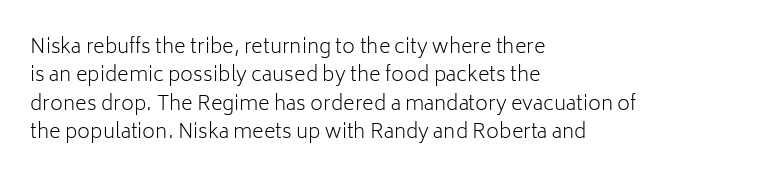
{"italic": "no", "bold": "no", "underline": "no", "align": "left", "line_spacing": "normal", "line_spacing_ratio": 1.42, "letter_spacing": "normal", "letter_spacing_em": 0.0, "glyph_px": 20}
